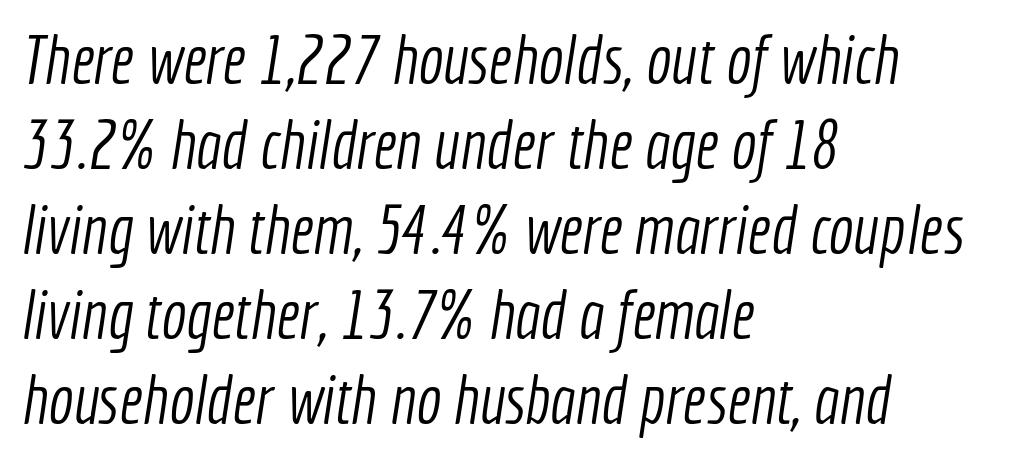
The image shows 67 px light, condensed sans-serif type; set left-aligned, normal line spacing (1.27x), normal letter spacing, not underlined; a medium x-height.
